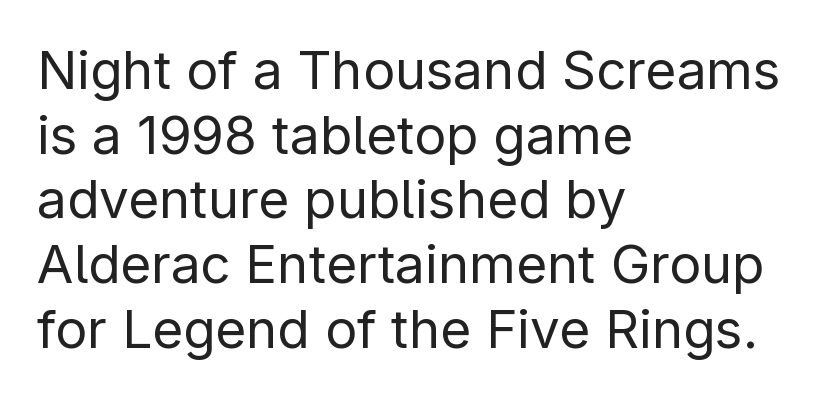
The image shows 53 px regular-weight sans-serif type, upright; set left-aligned, line spacing 1.22x, normal letter spacing, not underlined; low stroke contrast and a medium x-height.
